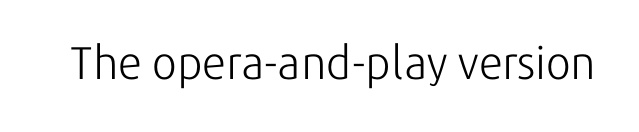
{"serif": "no", "italic": "no", "bold": "no", "weight": "light", "width": "normal", "stroke_contrast": "low", "x_height": "medium", "monospaced": "no", "underline": "no", "letter_spacing": "normal", "letter_spacing_em": 0.0, "glyph_px": 46}
